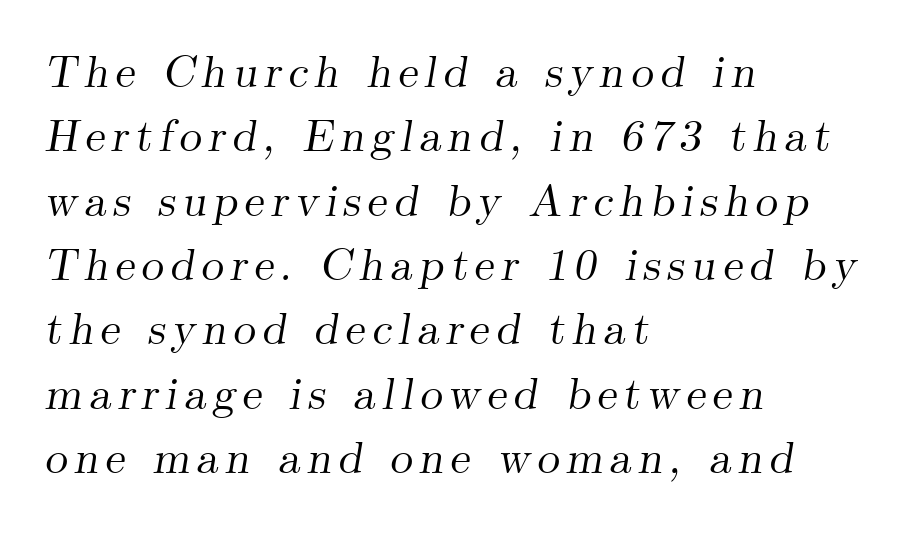
{"serif": "yes", "italic": "yes", "lean": "right", "slant_degrees": 9, "width": "normal", "stroke_contrast": "medium", "x_height": "small", "monospaced": "no", "underline": "no", "align": "left", "line_spacing": "normal", "line_spacing_ratio": 1.43, "glyph_px": 45}
